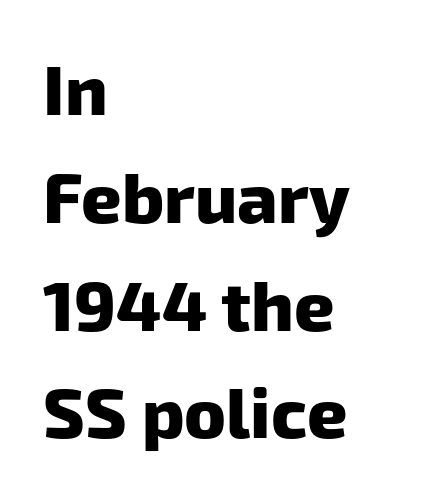
Q: Is the text bold? A: Yes.
Q: Is the typeface a serif or a sans-serif typeface? A: Sans-serif.
Q: Is the text underlined? A: No.
Q: How is the paragraph aligned? A: Left-aligned.
Q: Is the spacing between letters normal or unusually wide? A: Normal.
Q: Is the spacing between lines tight, normal or loose? A: Normal.
Q: Width (condensed, normal, or wide)? A: Normal.
Q: Stroke contrast? A: Low.
Q: x-height? A: Medium.
Q: Monospaced? A: No.
